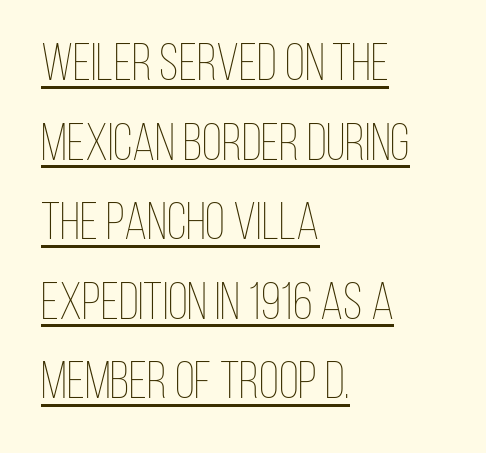
{"italic": "no", "bold": "no", "weight": "thin", "width": "condensed", "stroke_contrast": "low", "x_height": "large", "monospaced": "no", "underline": "yes", "align": "left", "line_spacing": "normal", "line_spacing_ratio": 1.53, "letter_spacing": "normal", "letter_spacing_em": 0.0, "glyph_px": 52}
